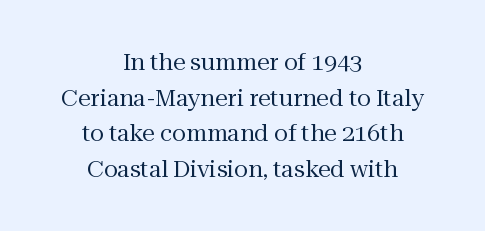
{"italic": "no", "bold": "no", "underline": "no", "align": "center", "line_spacing": "normal", "line_spacing_ratio": 1.55, "letter_spacing": "normal", "letter_spacing_em": 0.0, "glyph_px": 23}
